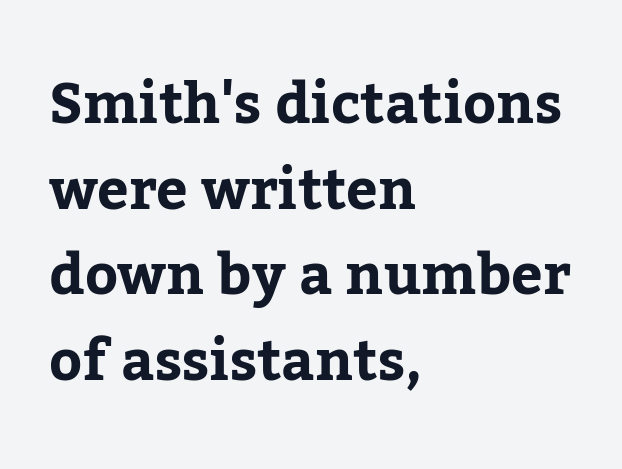
The image shows 56 px serif type, upright; set left-aligned, normal line spacing (1.53x), normal letter spacing, not underlined; low stroke contrast and a medium x-height.
